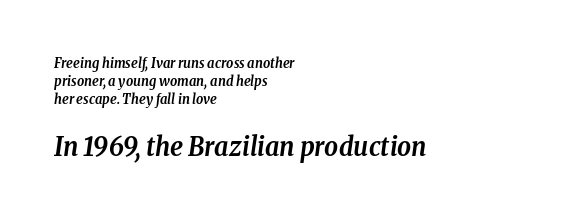
Q: Is the text bold? A: Yes.
Q: Is the text italic (slanted)? A: Yes, it leans right by about 8 degrees.
Q: Is the text underlined? A: No.
Q: How is the paragraph aligned? A: Left-aligned.
Q: Is the spacing between letters normal or unusually wide? A: Normal.
Q: Is the spacing between lines tight, normal or loose? A: Normal.
Q: Which block of text is set in a larger size, the first (top) or the second (bottom)? A: The second (bottom) one.
